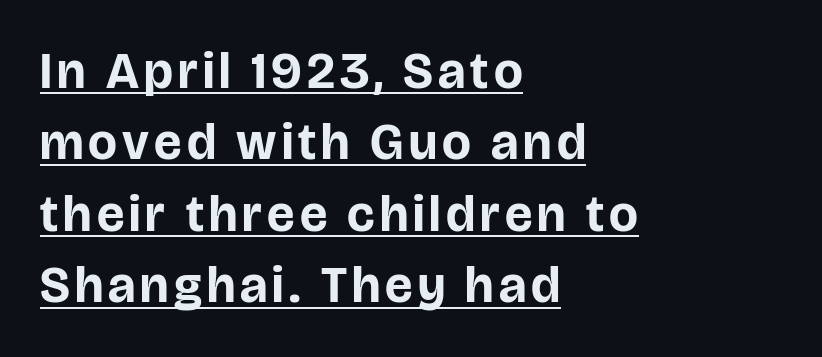
The image shows 51 px bold sans-serif type, upright; set left-aligned, normal line spacing (1.4x), underlined; low stroke contrast and a large x-height.
